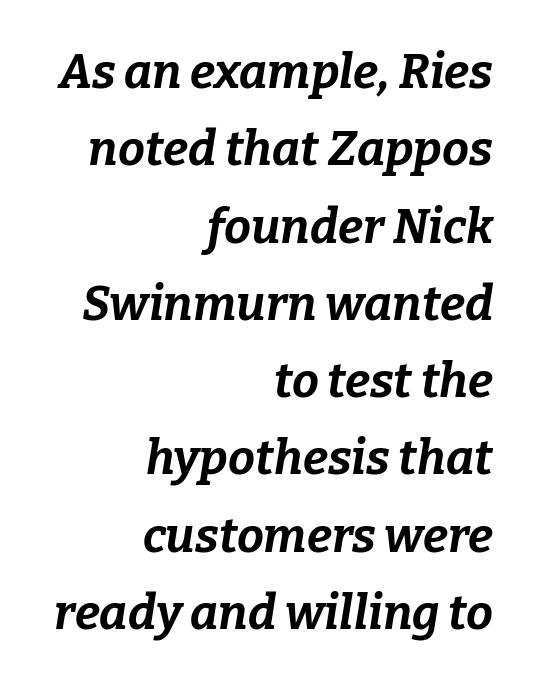
{"italic": "yes", "lean": "right", "slant_degrees": 9, "bold": "yes", "weight": "bold", "width": "normal", "stroke_contrast": "low", "x_height": "medium", "monospaced": "no", "underline": "no", "align": "right", "line_spacing": "normal", "line_spacing_ratio": 1.61, "letter_spacing": "normal", "letter_spacing_em": 0.0, "glyph_px": 48}
